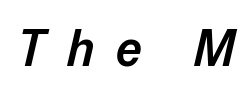
{"italic": "yes", "lean": "right", "slant_degrees": 13, "bold": "semi", "weight": "semibold", "width": "normal", "stroke_contrast": "low", "x_height": "medium", "monospaced": "no", "underline": "no", "letter_spacing": "wide", "letter_spacing_em": 0.43, "glyph_px": 51}
